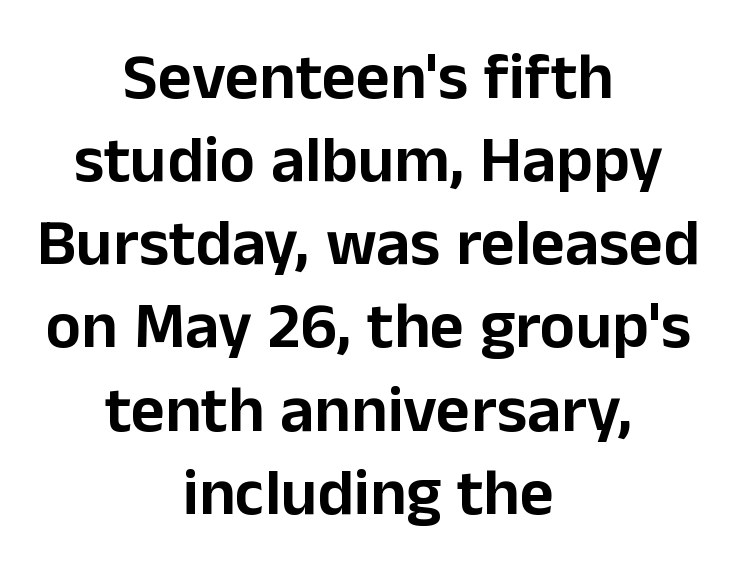
The image shows 66 px sans-serif type, upright; set centered, normal line spacing (1.26x), normal letter spacing, not underlined; low stroke contrast and a medium x-height.
